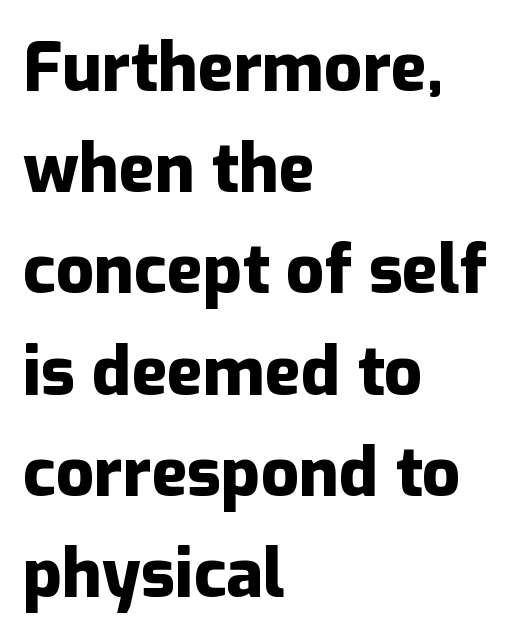
Q: Is the text bold? A: Yes.
Q: Is the text italic (slanted)? A: No, it is upright.
Q: Is the typeface a serif or a sans-serif typeface? A: Sans-serif.
Q: Is the text underlined? A: No.
Q: How is the paragraph aligned? A: Left-aligned.
Q: Is the spacing between letters normal or unusually wide? A: Normal.
Q: Is the spacing between lines tight, normal or loose? A: Normal.
Q: Width (condensed, normal, or wide)? A: Normal.
Q: Stroke contrast? A: Low.
Q: x-height? A: Medium.
Q: Monospaced? A: No.
